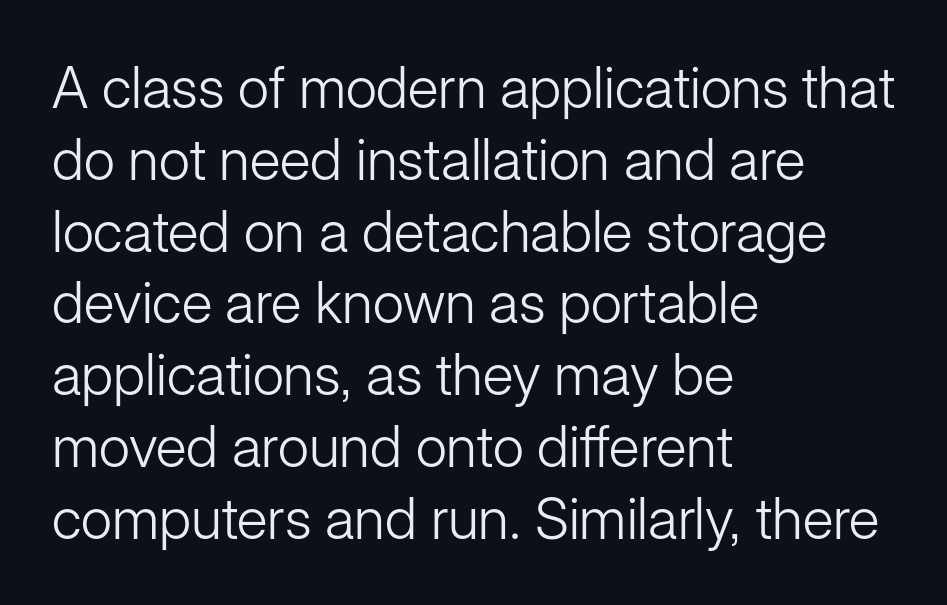
Q: Is the text bold? A: No.
Q: Is the text italic (slanted)? A: No, it is upright.
Q: Is the typeface a serif or a sans-serif typeface? A: Sans-serif.
Q: Is the text underlined? A: No.
Q: How is the paragraph aligned? A: Left-aligned.
Q: Is the spacing between letters normal or unusually wide? A: Normal.
Q: Is the spacing between lines tight, normal or loose? A: Normal.
Q: Width (condensed, normal, or wide)? A: Normal.
Q: Stroke contrast? A: Low.
Q: x-height? A: Medium.
Q: Monospaced? A: No.
